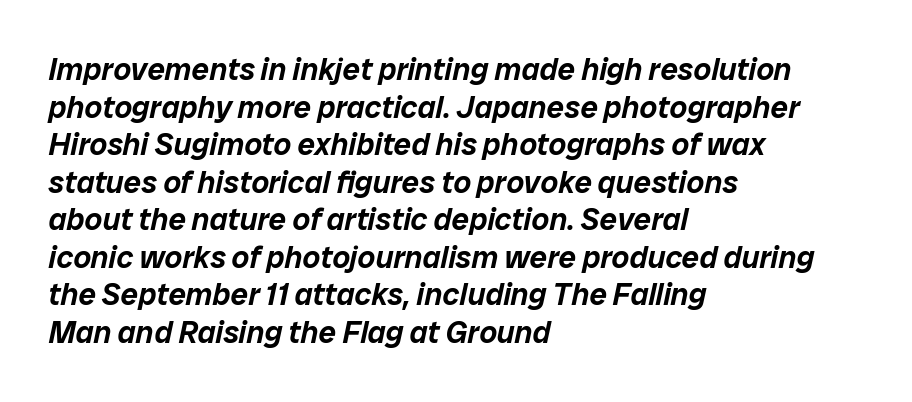
{"italic": "yes", "lean": "right", "slant_degrees": 12, "width": "normal", "stroke_contrast": "low", "x_height": "medium", "monospaced": "no", "underline": "no", "align": "left", "line_spacing_ratio": 1.21, "letter_spacing": "normal", "letter_spacing_em": 0.0, "glyph_px": 31}
